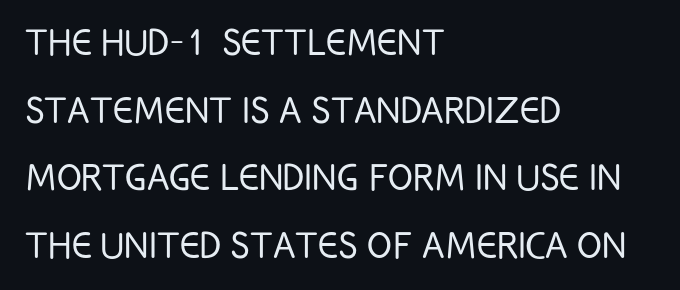
The image shows 46 px light, condensed sans-serif type, upright; set left-aligned, normal line spacing (1.47x), normal letter spacing, not underlined; low stroke contrast and a large x-height.
